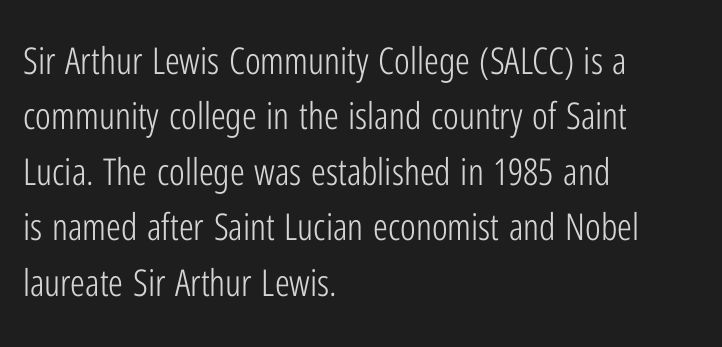
Q: Is the text bold? A: No.
Q: Is the text italic (slanted)? A: No, it is upright.
Q: Is the typeface a serif or a sans-serif typeface? A: Sans-serif.
Q: Is the text underlined? A: No.
Q: How is the paragraph aligned? A: Left-aligned.
Q: Is the spacing between letters normal or unusually wide? A: Normal.
Q: Is the spacing between lines tight, normal or loose? A: Normal.
Q: Width (condensed, normal, or wide)? A: Condensed.
Q: Stroke contrast? A: Low.
Q: x-height? A: Medium.
Q: Monospaced? A: No.
